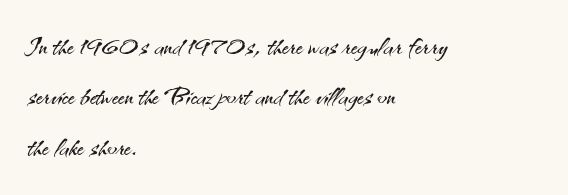
{"serif": "no", "bold": "no", "weight": "light", "width": "normal", "stroke_contrast": "medium", "x_height": "small", "monospaced": "no", "underline": "no", "align": "left", "line_spacing": "normal", "line_spacing_ratio": 1.4, "letter_spacing": "normal", "letter_spacing_em": 0.0, "glyph_px": 36}
